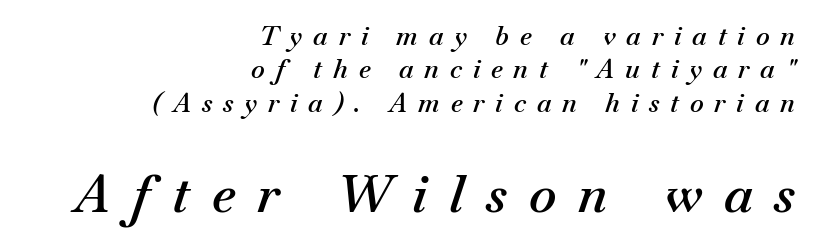
The image shows 52 px semibold type, italic (leaning right); set right-aligned, normal line spacing (1.28x), unusually wide letter spacing (+0.42 em), not underlined; the second (bottom) block is 2.0x larger; medium stroke contrast and a small x-height.
